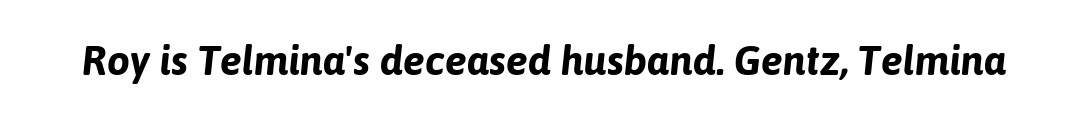
The image shows 41 px bold type, italic (leaning right); set normal letter spacing, not underlined; low stroke contrast and a medium x-height.
